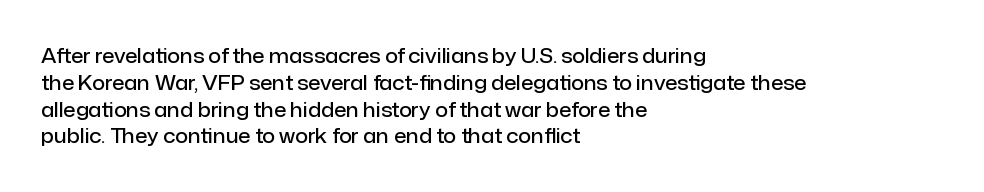
The image shows 20 px text type, upright; set left-aligned, normal line spacing (1.34x), normal letter spacing, not underlined.
